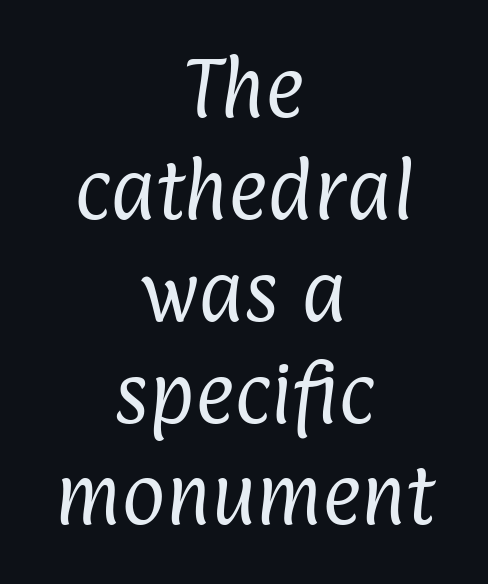
Q: Is the text bold? A: No.
Q: Is the typeface a serif or a sans-serif typeface? A: Sans-serif.
Q: Is the text underlined? A: No.
Q: How is the paragraph aligned? A: Centered.
Q: Is the spacing between letters normal or unusually wide? A: Normal.
Q: Is the spacing between lines tight, normal or loose? A: Normal.
Q: Width (condensed, normal, or wide)? A: Condensed.
Q: Stroke contrast? A: Low.
Q: x-height? A: Medium.
Q: Monospaced? A: No.
